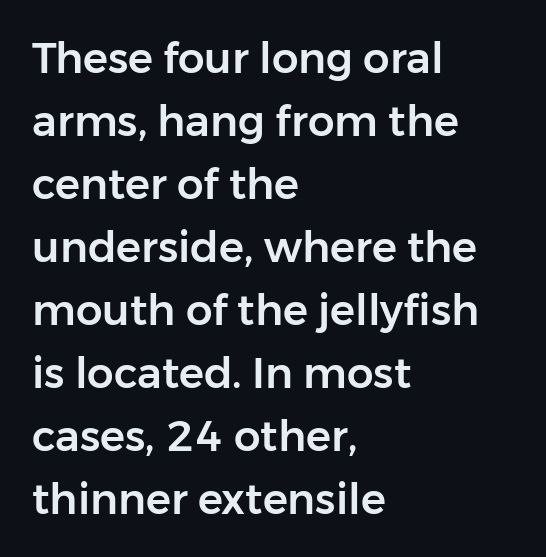
{"serif": "no", "italic": "no", "width": "normal", "stroke_contrast": "low", "x_height": "medium", "monospaced": "no", "underline": "no", "align": "left", "line_spacing": "normal", "line_spacing_ratio": 1.5, "letter_spacing": "normal", "letter_spacing_em": 0.0, "glyph_px": 42}
